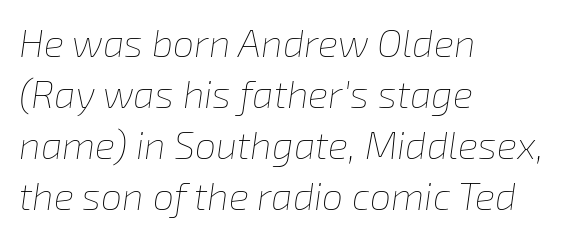
{"italic": "yes", "lean": "right", "slant_degrees": 8, "bold": "no", "weight": "thin", "width": "normal", "stroke_contrast": "low", "x_height": "medium", "monospaced": "no", "underline": "no", "align": "left", "line_spacing": "normal", "line_spacing_ratio": 1.34, "letter_spacing": "normal", "letter_spacing_em": 0.0, "glyph_px": 38}
